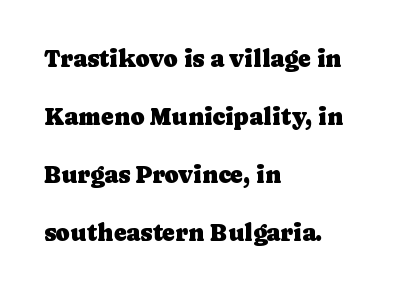
Q: Is the text italic (slanted)? A: No, it is upright.
Q: Is the text underlined? A: No.
Q: How is the paragraph aligned? A: Left-aligned.
Q: Is the spacing between letters normal or unusually wide? A: Normal.
Q: Is the spacing between lines tight, normal or loose? A: Loose.
